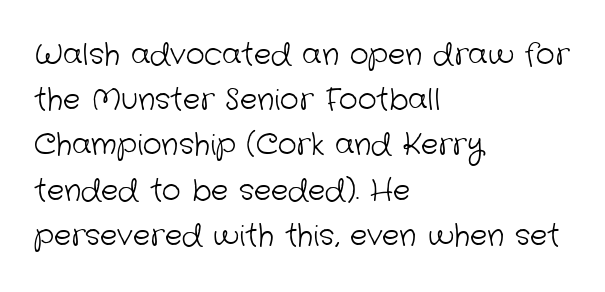
The image shows 29 px light sans-serif type; set left-aligned, normal line spacing (1.56x), normal letter spacing, not underlined; low stroke contrast and a medium x-height.
